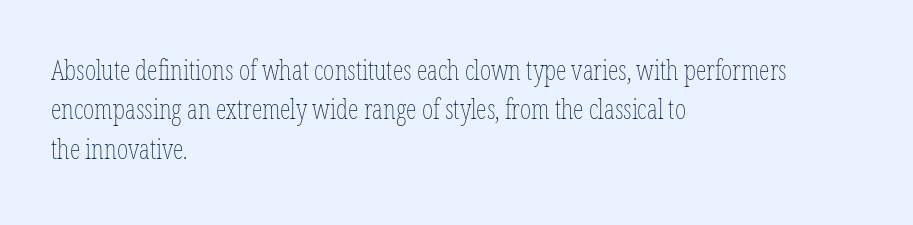
Q: Is the text bold? A: No.
Q: Is the text italic (slanted)? A: No, it is upright.
Q: Is the text underlined? A: No.
Q: How is the paragraph aligned? A: Left-aligned.
Q: Is the spacing between letters normal or unusually wide? A: Normal.
Q: Is the spacing between lines tight, normal or loose? A: Normal.
